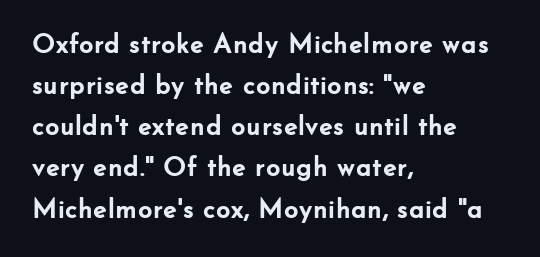
Character widths vary here, with narrow letters taking less room than wide ones. Regarding serifs, this sample does without them. Students, note that the glyphs here touch the page at normal intervals. In CSS terms this would be text-align: left.
